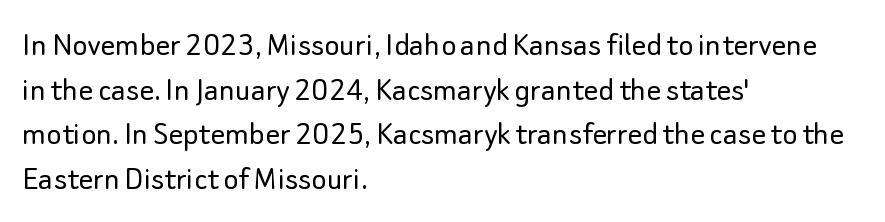
{"serif": "no", "italic": "no", "bold": "no", "weight": "light", "width": "normal", "stroke_contrast": "low", "x_height": "small", "monospaced": "no", "underline": "no", "align": "left", "line_spacing_ratio": 1.24, "letter_spacing": "normal", "letter_spacing_em": 0.0, "glyph_px": 36}
